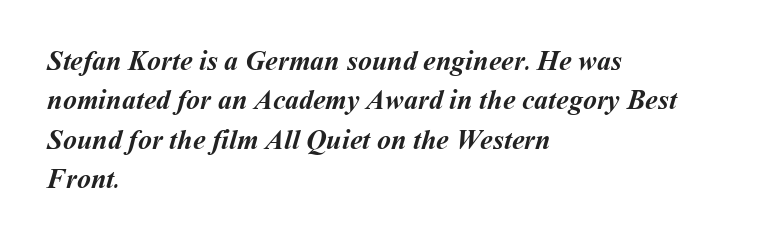
The image shows 28 px semibold type; set left-aligned, normal line spacing (1.41x), normal letter spacing, not underlined; medium stroke contrast and a medium x-height.
